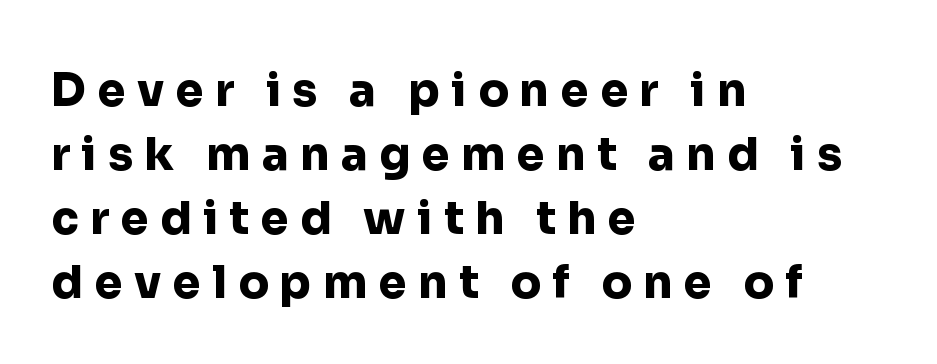
The image shows 45 px heavy sans-serif type, upright; set left-aligned, normal line spacing (1.42x), unusually wide letter spacing (+0.25 em), not underlined; low stroke contrast and a medium x-height.
